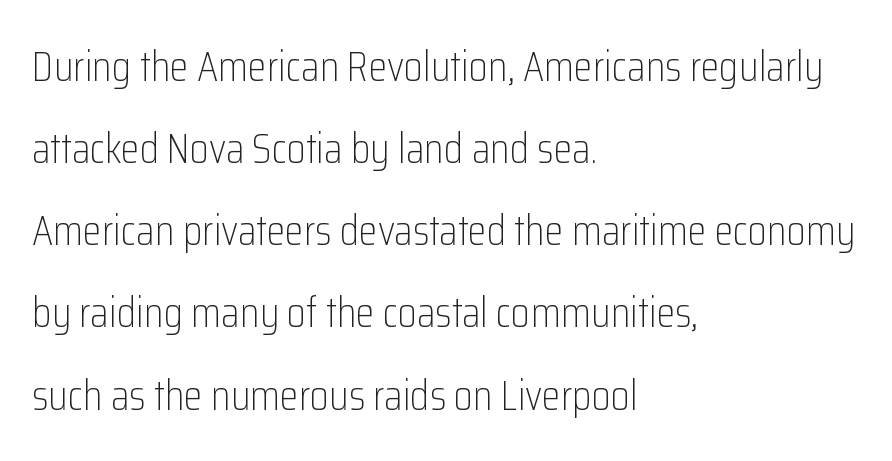
{"serif": "no", "italic": "no", "bold": "no", "weight": "light", "width": "condensed", "stroke_contrast": "low", "x_height": "medium", "monospaced": "no", "underline": "no", "align": "left", "line_spacing": "loose", "line_spacing_ratio": 1.91, "letter_spacing": "normal", "letter_spacing_em": 0.0, "glyph_px": 43}
